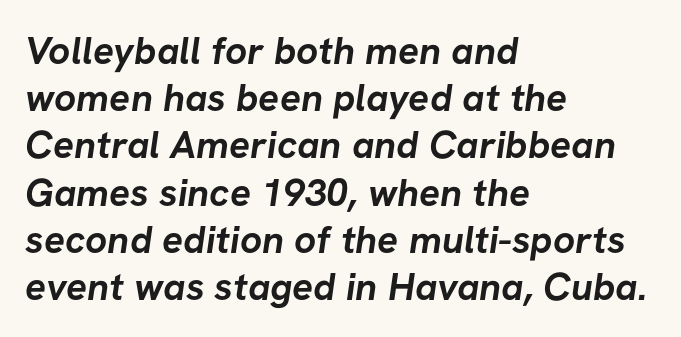
Letter spacing: default. Every row of glyphs begins at an identical x-position on the left. These lines are rendered in a variable-pitch font. On the weight axis this lands at bold, roughly 700. The string is rendered with underlining switched off. The text was rendered using a sans face with plain stroke endings.
